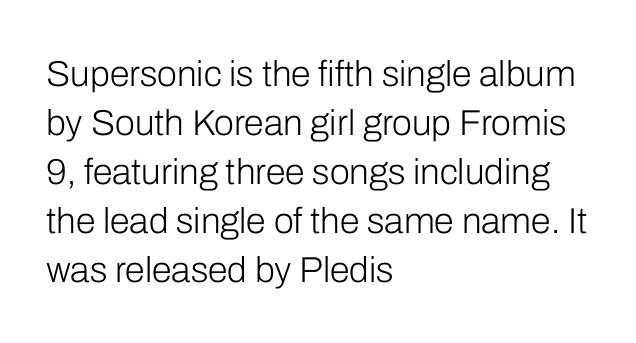
Q: Is the text bold? A: No.
Q: Is the text italic (slanted)? A: No, it is upright.
Q: Is the typeface a serif or a sans-serif typeface? A: Sans-serif.
Q: Is the text underlined? A: No.
Q: How is the paragraph aligned? A: Left-aligned.
Q: Is the spacing between letters normal or unusually wide? A: Normal.
Q: Is the spacing between lines tight, normal or loose? A: Normal.
Q: Width (condensed, normal, or wide)? A: Normal.
Q: Stroke contrast? A: Low.
Q: x-height? A: Medium.
Q: Monospaced? A: No.
